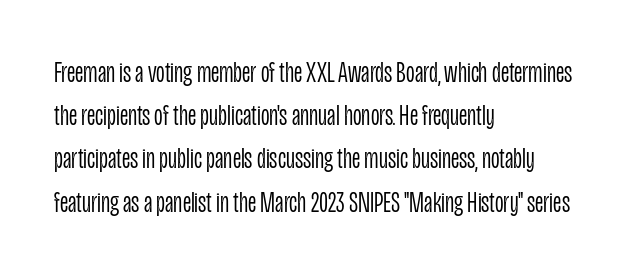
Letters rest on an invisible, unmarked baseline. This rendering employs a face without finishing strokes, i.e., a sans-serif. Varying glyph widths throughout — classic text-font behaviour. Notice how descenders clear the ascenders below comfortably — that's standard leading. The strokes carry an ordinary text weight at most.
